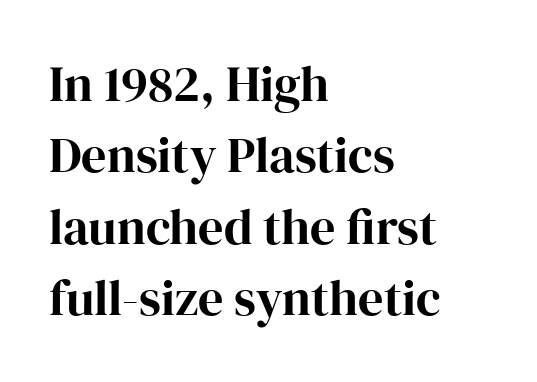
The image shows 50 px serif type, upright; set left-aligned, normal line spacing (1.43x), normal letter spacing, not underlined; high stroke contrast and a medium x-height.
